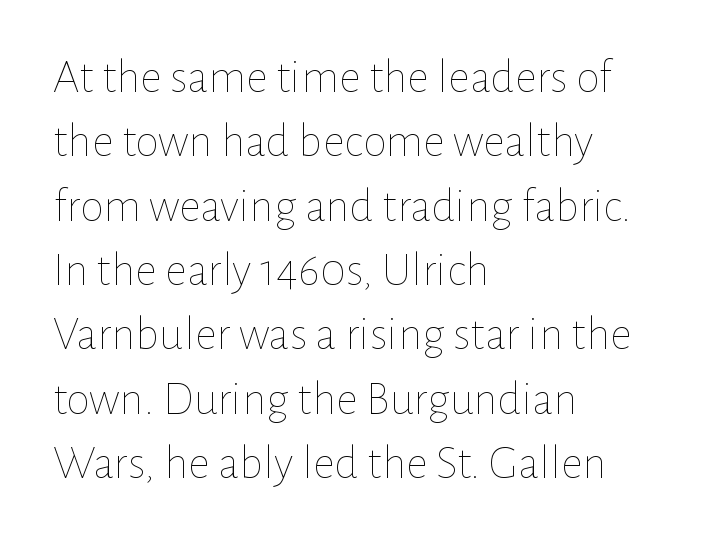
These glyphs show unthickened strokes, regular width or finer. Tracking value appears to be zero — textbook default spacing. The rendering uses natural spacing where letterforms have individual widths. This sample is left-justified, so line endings fall wherever the words run out. The designer left line spacing at the default. Unlike italic type, these characters show no tilt at all.
